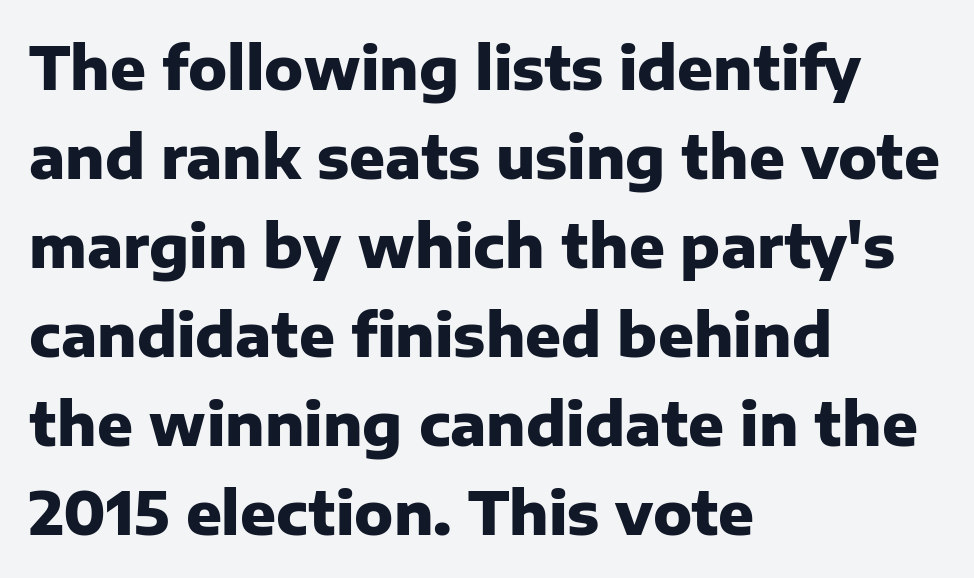
The lines sit at an ordinary, default distance from one another. Nobody touched the tracking dial on this one. In terms of letterform style, serifs are entirely absent. Horizontally, the lines are justified to the leading edge only.
